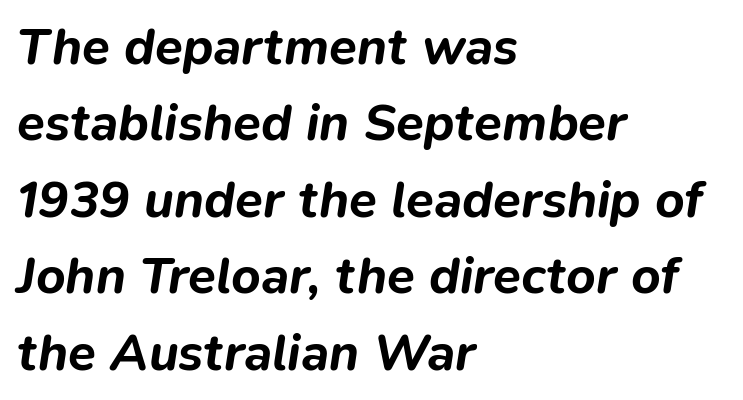
Q: Is the text bold? A: Yes.
Q: Is the text italic (slanted)? A: Yes, it leans right by about 9 degrees.
Q: Is the text underlined? A: No.
Q: How is the paragraph aligned? A: Left-aligned.
Q: Is the spacing between letters normal or unusually wide? A: Normal.
Q: Is the spacing between lines tight, normal or loose? A: Normal.
Q: Width (condensed, normal, or wide)? A: Normal.
Q: Stroke contrast? A: Low.
Q: x-height? A: Medium.
Q: Monospaced? A: No.
